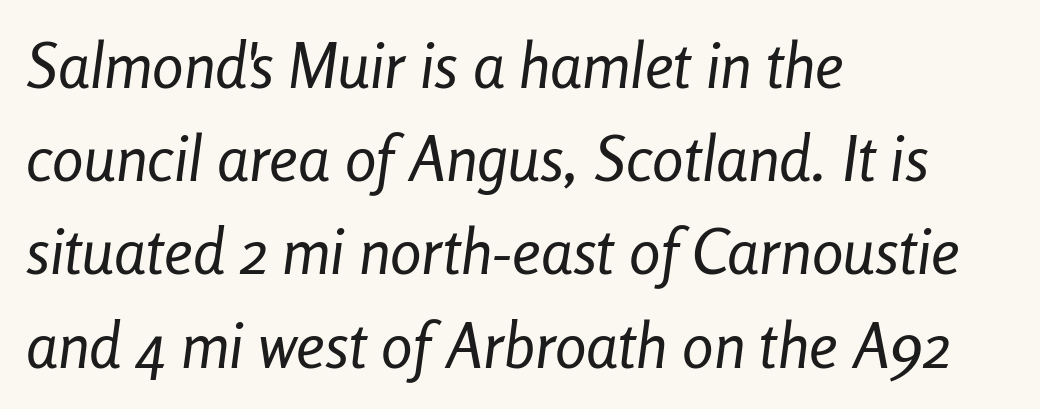
Q: Is the text bold? A: No.
Q: Is the text italic (slanted)? A: Yes, it leans right by about 8 degrees.
Q: Is the text underlined? A: No.
Q: How is the paragraph aligned? A: Left-aligned.
Q: Is the spacing between letters normal or unusually wide? A: Normal.
Q: Is the spacing between lines tight, normal or loose? A: Normal.
Q: Width (condensed, normal, or wide)? A: Condensed.
Q: Stroke contrast? A: Low.
Q: x-height? A: Medium.
Q: Monospaced? A: No.
